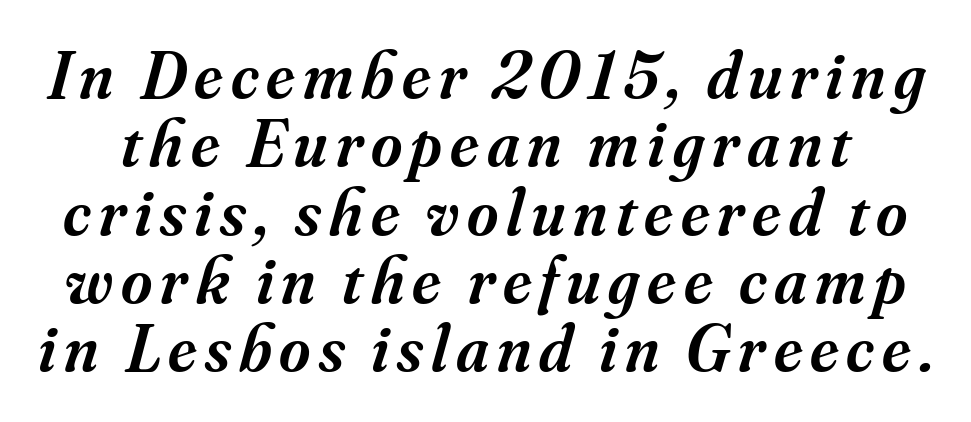
Q: Is the text bold? A: Semi-bold.
Q: Is the text italic (slanted)? A: Yes, it leans right by about 16 degrees.
Q: Is the typeface a serif or a sans-serif typeface? A: Serif.
Q: Is the text underlined? A: No.
Q: Is the spacing between lines tight, normal or loose? A: Tight.
Q: Width (condensed, normal, or wide)? A: Normal.
Q: Stroke contrast? A: Medium.
Q: x-height? A: Small.
Q: Monospaced? A: No.
